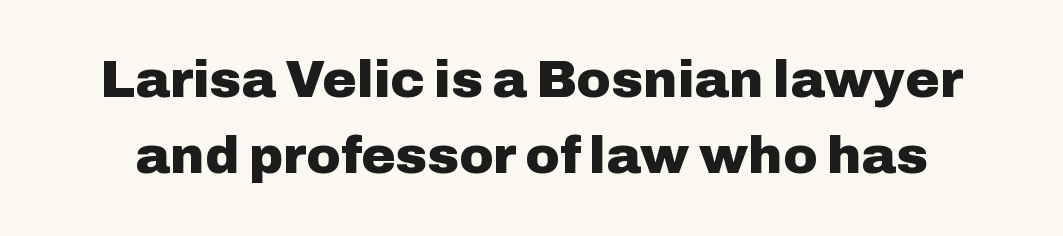
{"serif": "no", "italic": "no", "bold": "yes", "weight": "heavy", "width": "normal", "stroke_contrast": "low", "x_height": "medium", "monospaced": "no", "underline": "no", "line_spacing": "normal", "line_spacing_ratio": 1.47, "letter_spacing": "normal", "letter_spacing_em": 0.0, "glyph_px": 52}
